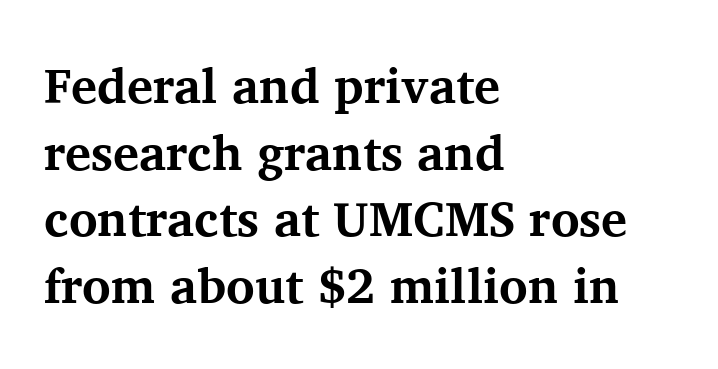
A typesetter would call this zero additional tracking. What kind of face is this? One with serifs. A typesetter would call this proportional, since set widths differ per character. Reading down the block, your eye returns to a fixed left position each line. These words are printed bold, with thick strokes throughout. Underlining? Definitely not there.
